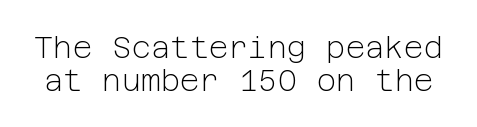
Q: Is the text bold? A: No.
Q: Is the text italic (slanted)? A: No, it is upright.
Q: Is the typeface a serif or a sans-serif typeface? A: Sans-serif.
Q: Is the text underlined? A: No.
Q: Is the spacing between letters normal or unusually wide? A: Normal.
Q: Is the spacing between lines tight, normal or loose? A: Tight.
Q: Width (condensed, normal, or wide)? A: Normal.
Q: Stroke contrast? A: Low.
Q: x-height? A: Medium.
